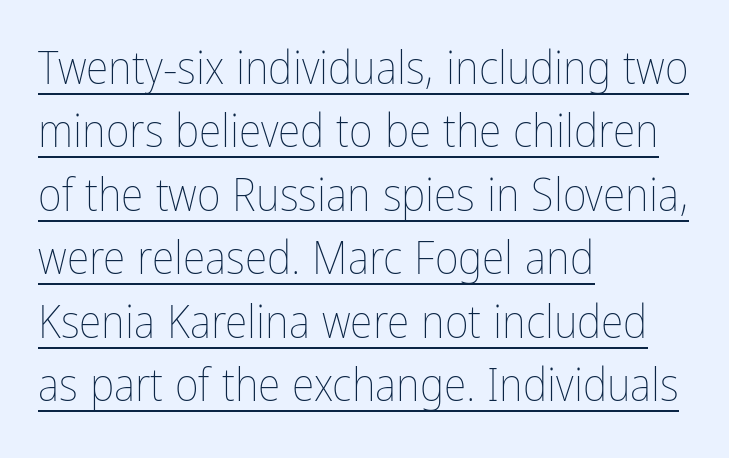
The image shows 46 px thin, condensed type, upright; set left-aligned, normal line spacing (1.38x), normal letter spacing, underlined; low stroke contrast and a medium x-height.
